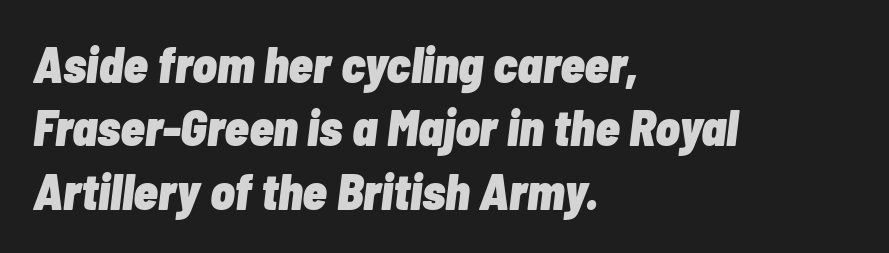
Q: Is the text bold? A: Yes.
Q: Is the text italic (slanted)? A: Yes, it leans right by about 7 degrees.
Q: Is the text underlined? A: No.
Q: How is the paragraph aligned? A: Left-aligned.
Q: Is the spacing between letters normal or unusually wide? A: Normal.
Q: Is the spacing between lines tight, normal or loose? A: Normal.
Q: Width (condensed, normal, or wide)? A: Condensed.
Q: Stroke contrast? A: Low.
Q: x-height? A: Medium.
Q: Monospaced? A: No.
